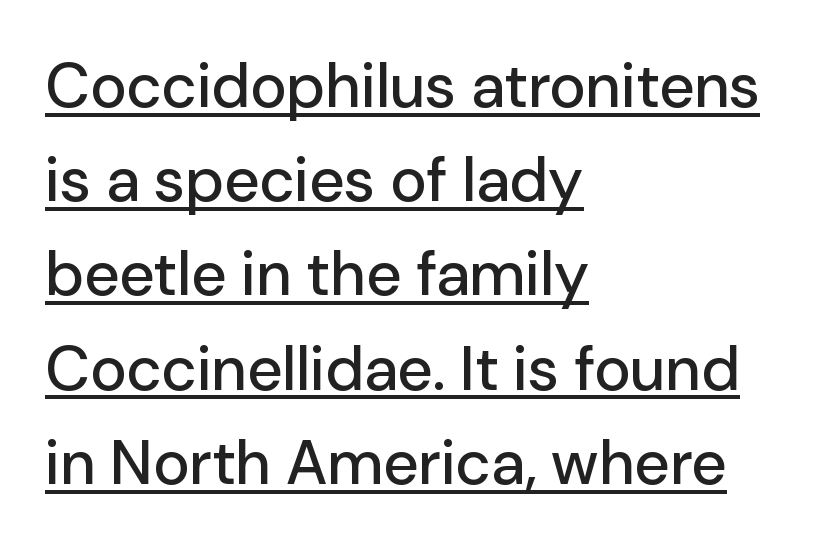
Q: Is the text italic (slanted)? A: No, it is upright.
Q: Is the typeface a serif or a sans-serif typeface? A: Sans-serif.
Q: Is the text underlined? A: Yes.
Q: How is the paragraph aligned? A: Left-aligned.
Q: Is the spacing between letters normal or unusually wide? A: Normal.
Q: Is the spacing between lines tight, normal or loose? A: Normal.
Q: Width (condensed, normal, or wide)? A: Normal.
Q: Stroke contrast? A: Low.
Q: x-height? A: Medium.
Q: Monospaced? A: No.
